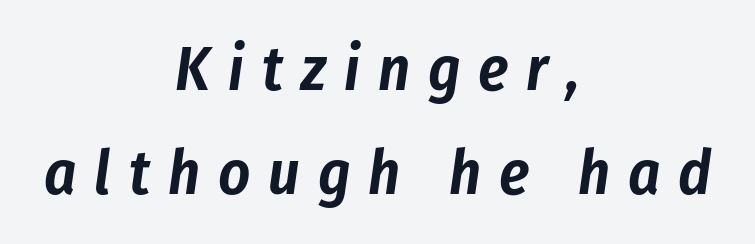
{"italic": "yes", "lean": "right", "slant_degrees": 8, "width": "condensed", "stroke_contrast": "low", "x_height": "medium", "monospaced": "no", "underline": "no", "align": "center", "line_spacing": "normal", "line_spacing_ratio": 1.68, "letter_spacing": "wide", "letter_spacing_em": 0.29, "glyph_px": 62}
